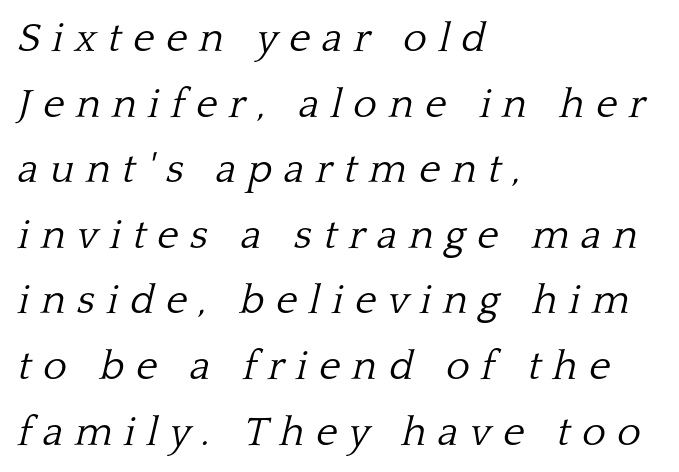
Quick note: interline space is typical. These lines are rendered in a variable-pitch font. Display-style spreading of the glyphs; the letterfit is very open. Only glyphs here, with clear space below each row. Which margin do the lines hug? The left one — the right edge is uneven.
